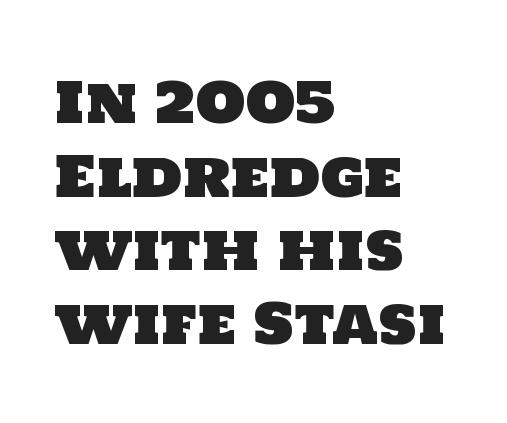
Caption: standard tracking, unaltered. The text was rendered using a sans face with plain stroke endings. You could not count columns in this text — the font is proportionally spaced. A clean baseline with only descenders dipping below it. Vertically, the passage feels balanced, rows spaced as you'd expect.
